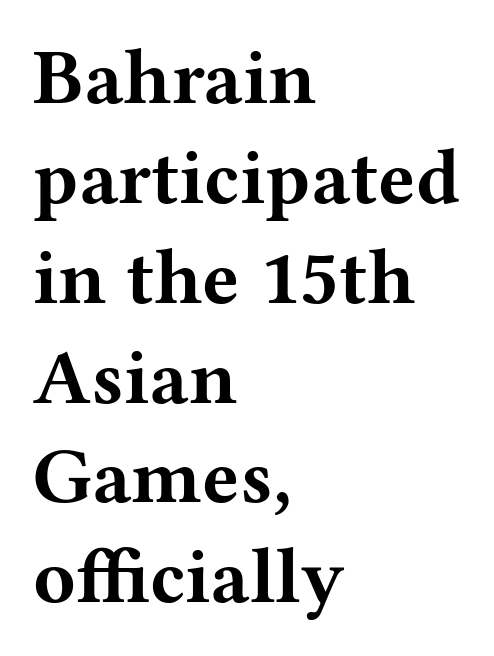
{"serif": "yes", "italic": "no", "bold": "yes", "weight": "bold", "width": "wide", "stroke_contrast": "medium", "x_height": "medium", "monospaced": "no", "underline": "no", "align": "left", "line_spacing": "normal", "line_spacing_ratio": 1.28, "letter_spacing": "normal", "letter_spacing_em": 0.0, "glyph_px": 78}
